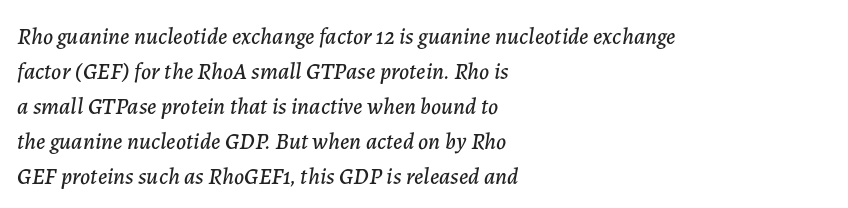
The leading is moderate, giving the passage an even texture. Slanted lettering throughout. The lines are quadded left. The string is rendered with underlining switched off. Is the letter spacing exaggerated? No — it looks like the ordinary default.
